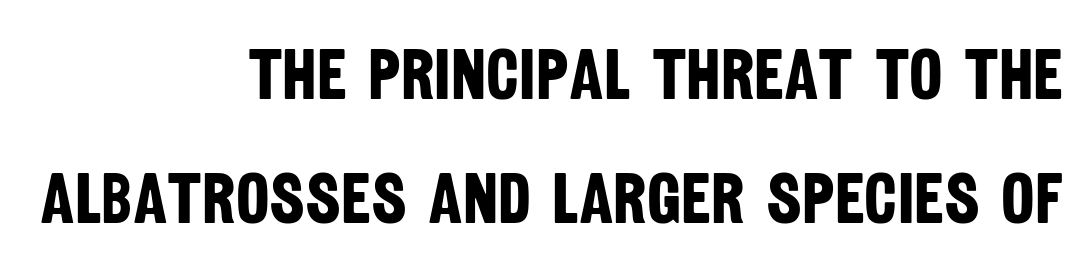
The image shows 71 px bold, condensed sans-serif type; set right-aligned, line spacing 1.74x, normal letter spacing, not underlined; low stroke contrast and a large x-height.
